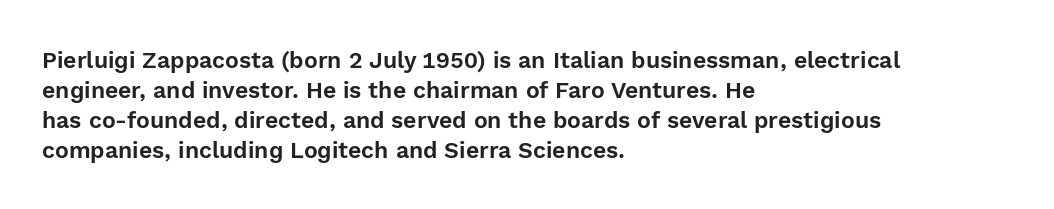
The ragged edge is on the right, which tells us the setting is flush left. What's the leading like? Ordinary, nothing unusual. Posture: straight, roman, zero tilt. The face used here is rendered with its standard letterfit. Letters rest on an invisible, unmarked baseline.
